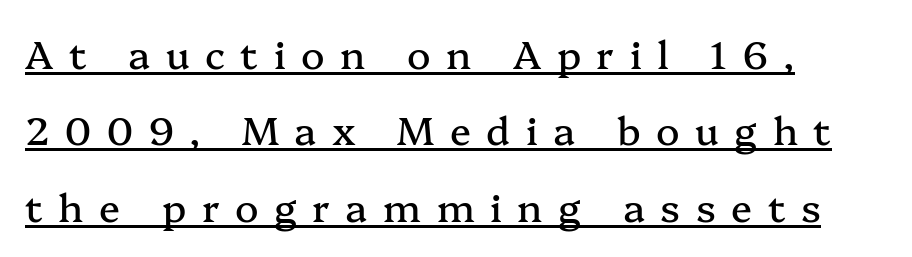
The designer went with a serif here, giving each stem small feet. The passage shown is typed in a proportional face where columns would drift. Tracking here is generous; glyphs stand well apart from one another. In designer terms, the underline attribute is active on this setting. Style check: upright. Notice the wide empty band between every row — that's loose leading.
